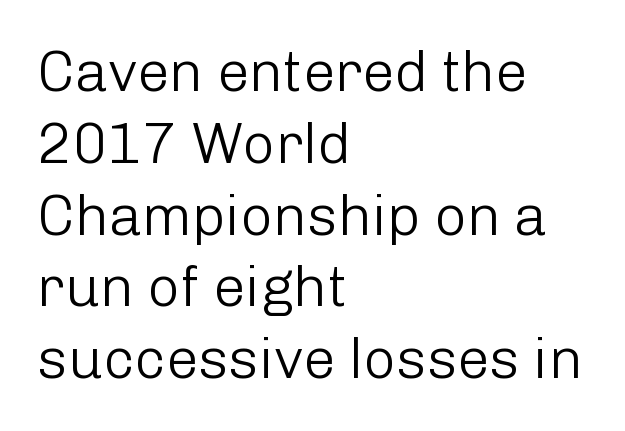
Q: Is the text bold? A: No.
Q: Is the text italic (slanted)? A: No, it is upright.
Q: Is the typeface a serif or a sans-serif typeface? A: Sans-serif.
Q: Is the text underlined? A: No.
Q: How is the paragraph aligned? A: Left-aligned.
Q: Is the spacing between letters normal or unusually wide? A: Normal.
Q: Is the spacing between lines tight, normal or loose? A: Normal.
Q: Width (condensed, normal, or wide)? A: Normal.
Q: Stroke contrast? A: Low.
Q: x-height? A: Medium.
Q: Monospaced? A: No.
